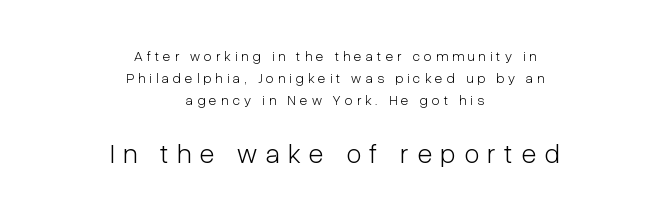
Q: Is the text bold? A: No.
Q: Is the text italic (slanted)? A: No, it is upright.
Q: Is the typeface a serif or a sans-serif typeface? A: Sans-serif.
Q: Is the text underlined? A: No.
Q: How is the paragraph aligned? A: Centered.
Q: Is the spacing between letters normal or unusually wide? A: Unusually wide.
Q: Is the spacing between lines tight, normal or loose? A: Normal.
Q: Which block of text is set in a larger size, the first (top) or the second (bottom)? A: The second (bottom) one.
Q: Width (condensed, normal, or wide)? A: Condensed.
Q: Stroke contrast? A: Low.
Q: x-height? A: Medium.
Q: Monospaced? A: No.
